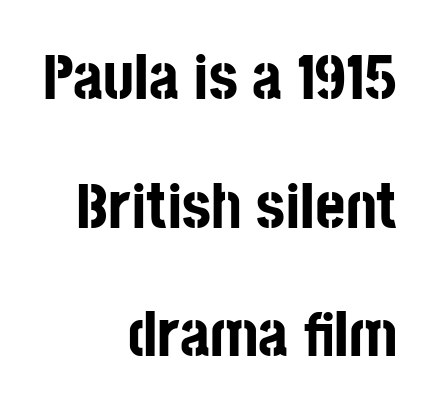
Every character sits straight up, as roman type does. Look at the tracking — it's just the regular setting, nothing added. The rendering anchors every line to the right-hand side. Has an underline been added? It has not. The strokes are fattened all the way to bold. You could fit nearly another row in the gap between these rows.
